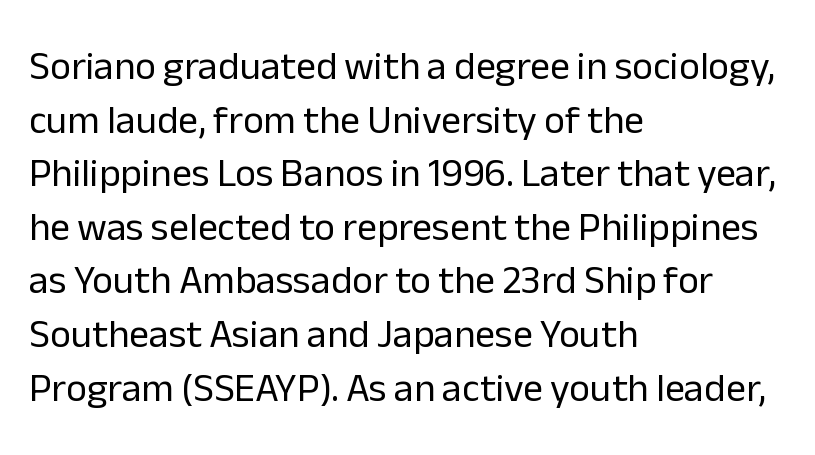
Q: Is the text bold? A: No.
Q: Is the text italic (slanted)? A: No, it is upright.
Q: Is the typeface a serif or a sans-serif typeface? A: Sans-serif.
Q: Is the text underlined? A: No.
Q: How is the paragraph aligned? A: Left-aligned.
Q: Is the spacing between letters normal or unusually wide? A: Normal.
Q: Is the spacing between lines tight, normal or loose? A: Normal.
Q: Width (condensed, normal, or wide)? A: Normal.
Q: Stroke contrast? A: Low.
Q: x-height? A: Medium.
Q: Monospaced? A: No.
